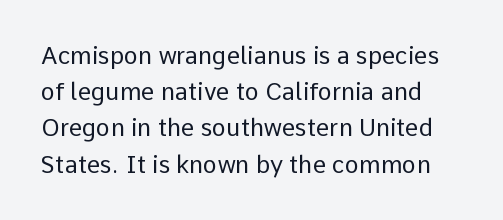
The image shows 24 px text type, upright; set normal line spacing (1.51x), normal letter spacing, not underlined.
